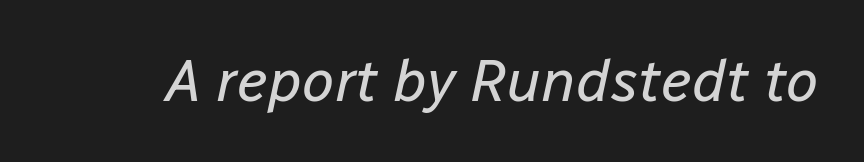
Q: Is the text bold? A: No.
Q: Is the text italic (slanted)? A: Yes, it leans right by about 12 degrees.
Q: Is the text underlined? A: No.
Q: Is the spacing between letters normal or unusually wide? A: Normal.
Q: Width (condensed, normal, or wide)? A: Normal.
Q: Stroke contrast? A: Low.
Q: x-height? A: Medium.
Q: Monospaced? A: No.
